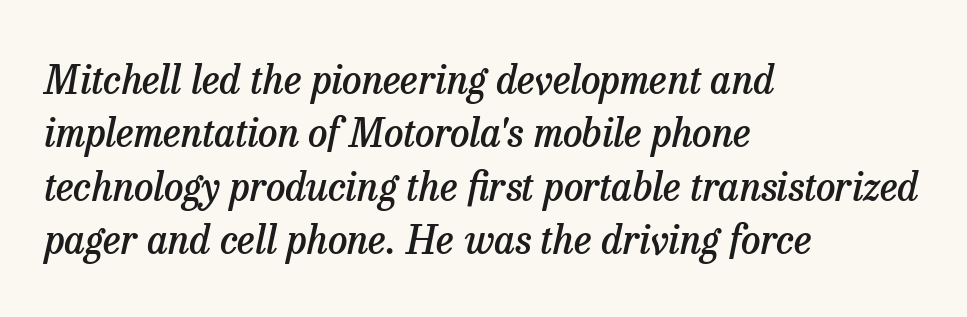
Honestly, the row spacing looks completely unremarkable. Do the characters align in a grid? No, the font is proportional. Decoration check: the copy has no underline. Line starts are locked; line ends wander. Classification — serif.
